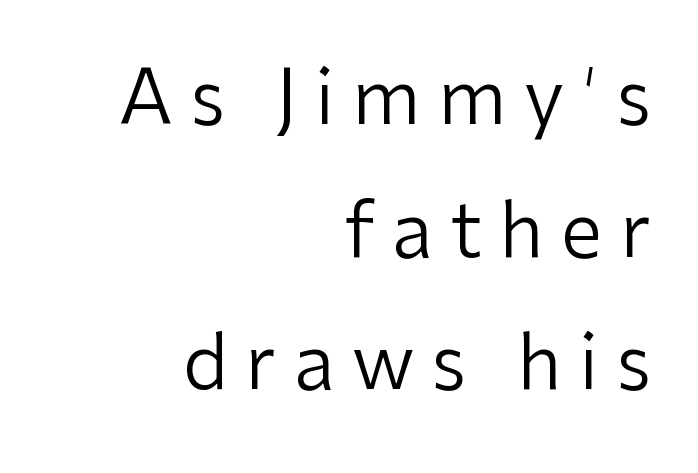
The image shows 75 px regular-weight sans-serif type, upright; set right-aligned, line spacing 1.77x, unusually wide letter spacing (+0.23 em), not underlined; low stroke contrast and a medium x-height.
